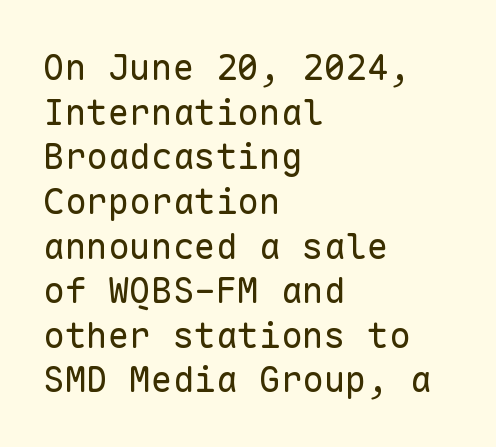
Q: Is the text bold? A: No.
Q: Is the text italic (slanted)? A: No, it is upright.
Q: Is the typeface a serif or a sans-serif typeface? A: Sans-serif.
Q: Is the text underlined? A: No.
Q: How is the paragraph aligned? A: Left-aligned.
Q: Is the spacing between letters normal or unusually wide? A: Normal.
Q: Width (condensed, normal, or wide)? A: Normal.
Q: Stroke contrast? A: Low.
Q: x-height? A: Medium.
Q: Monospaced? A: Yes.
